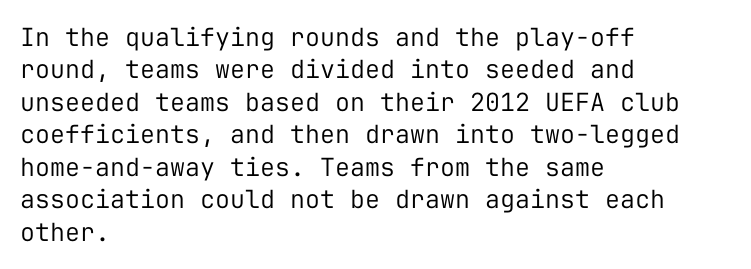
{"italic": "no", "bold": "no", "underline": "no", "align": "left", "line_spacing": "normal", "line_spacing_ratio": 1.3, "letter_spacing": "normal", "letter_spacing_em": 0.0, "glyph_px": 25}
